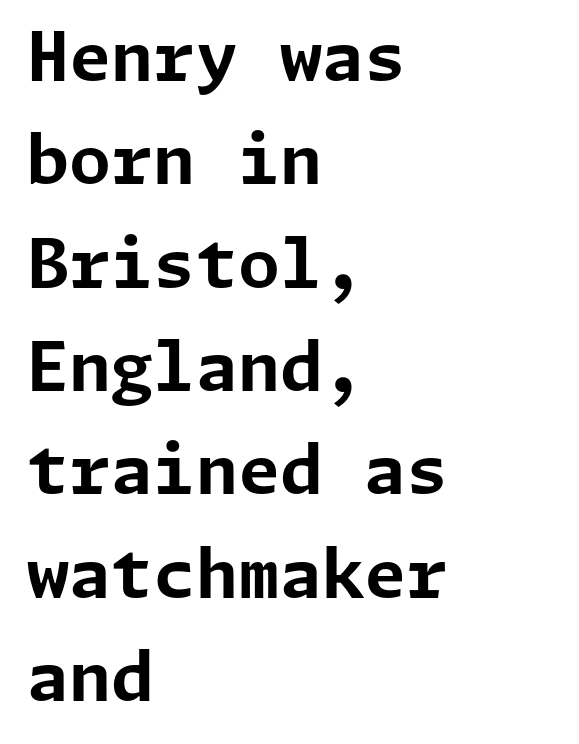
The image shows 68 px bold sans-serif type, upright; set left-aligned, normal line spacing (1.52x), normal letter spacing, not underlined; low stroke contrast and a medium x-height.
